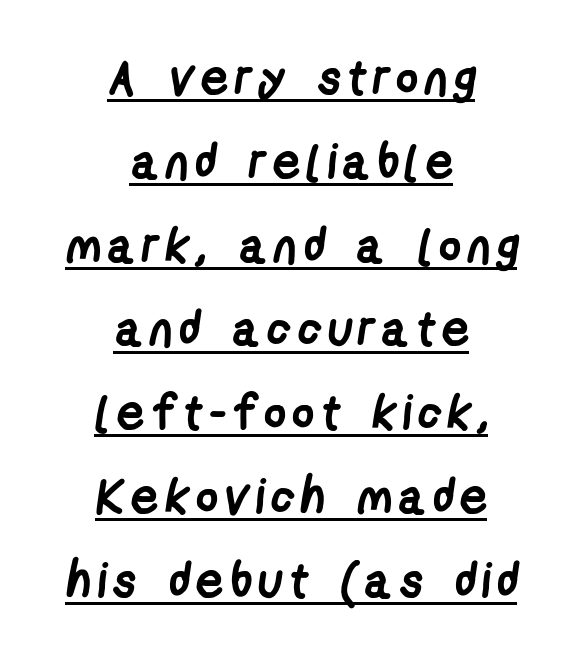
Q: Is the text bold? A: Yes.
Q: Is the typeface a serif or a sans-serif typeface? A: Sans-serif.
Q: Is the text underlined? A: Yes.
Q: How is the paragraph aligned? A: Centered.
Q: Width (condensed, normal, or wide)? A: Condensed.
Q: Stroke contrast? A: Low.
Q: x-height? A: Medium.
Q: Monospaced? A: No.
